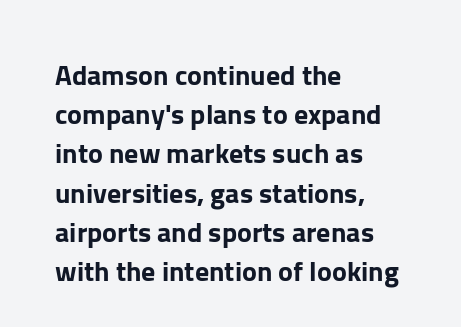
The image shows 28 px sans-serif type, upright; set left-aligned, normal line spacing (1.4x), normal letter spacing, not underlined; low stroke contrast and a medium x-height.
